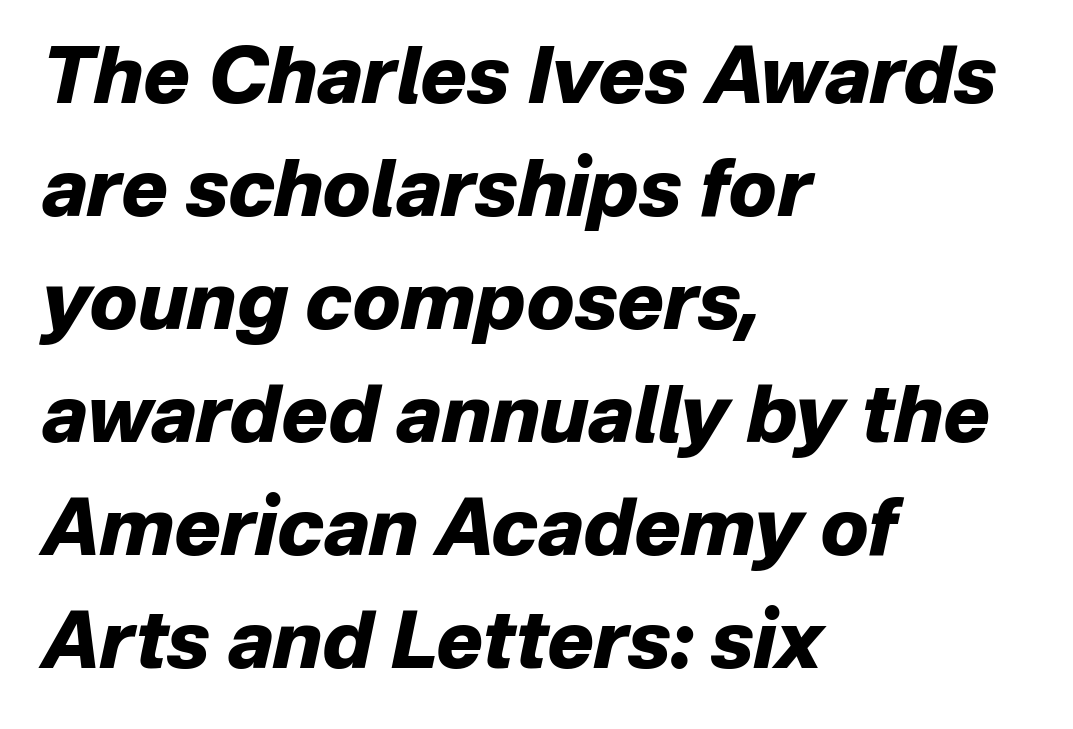
A typesetter would call this proportional, since set widths differ per character. Type without underlining. Does the weight exceed regular? Yes, all the way to bold. No extra tracking has been applied to these lines. Italic? Definitely — the glyphs are oblique.
